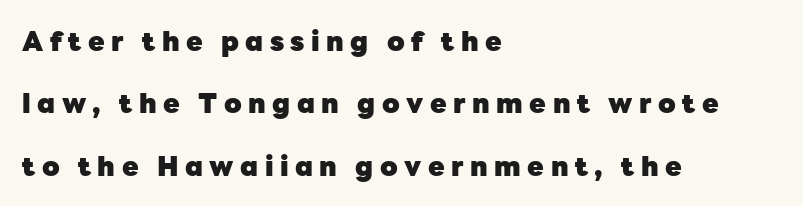
{"italic": "no", "bold": "yes", "underline": "no", "align": "left", "line_spacing": "loose", "line_spacing_ratio": 2.31, "letter_spacing": "wide", "letter_spacing_em": 0.24, "glyph_px": 27}
